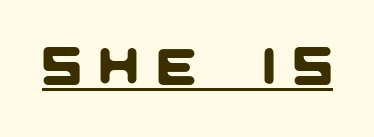
The image shows 52 px sans-serif type; set unusually wide letter spacing (+0.35 em), underlined; low stroke contrast and a large x-height.
